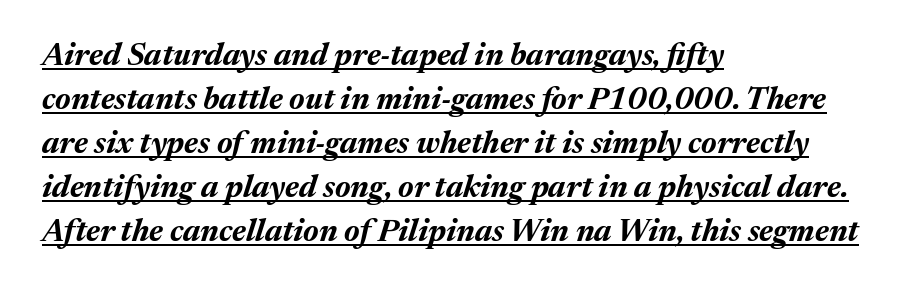
The image shows 31 px bold type, italic (leaning right); set left-aligned, normal line spacing (1.42x), normal letter spacing, underlined; medium stroke contrast and a medium x-height.
